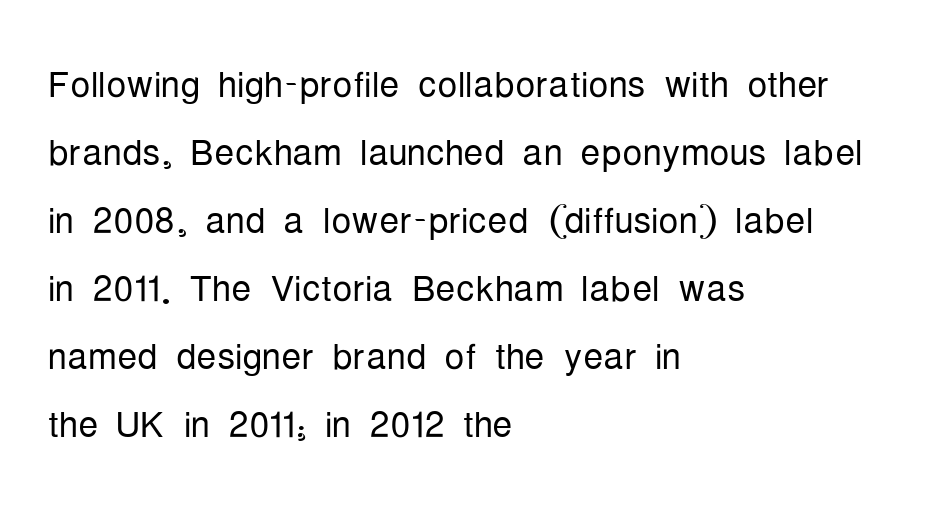
{"serif": "no", "italic": "no", "bold": "no", "weight": "light", "width": "condensed", "stroke_contrast": "low", "x_height": "medium", "monospaced": "no", "underline": "no", "align": "left", "line_spacing": "normal", "line_spacing_ratio": 1.36, "letter_spacing": "normal", "letter_spacing_em": 0.0, "glyph_px": 50}
